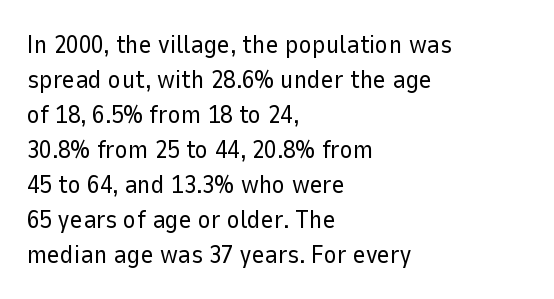
Q: Is the text bold? A: No.
Q: Is the text italic (slanted)? A: No, it is upright.
Q: Is the text underlined? A: No.
Q: How is the paragraph aligned? A: Left-aligned.
Q: Is the spacing between letters normal or unusually wide? A: Normal.
Q: Is the spacing between lines tight, normal or loose? A: Normal.
